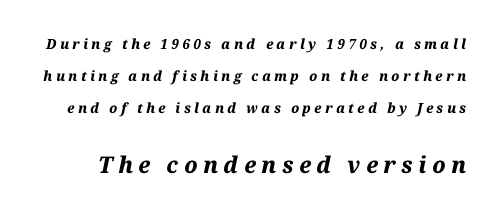
The image shows 23 px bold type, italic (leaning right); set loose line spacing (2.28x), unusually wide letter spacing (+0.24 em), not underlined; the second (bottom) block is 1.64x larger.
